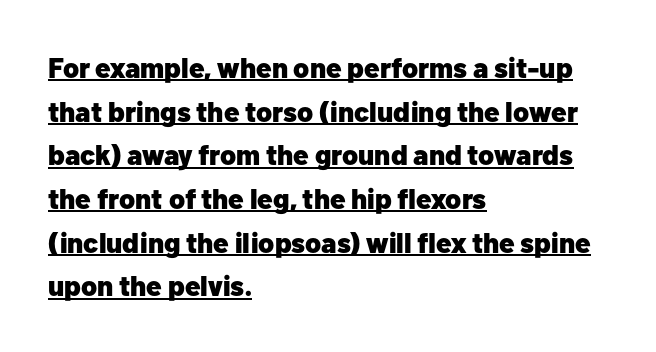
The image shows 28 px heavy sans-serif type, upright; set left-aligned, normal line spacing (1.56x), normal letter spacing, underlined; low stroke contrast and a medium x-height.
